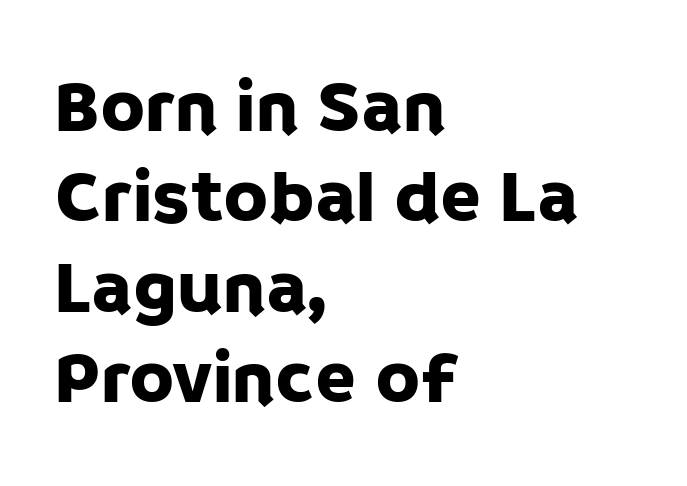
This sample uses an upright cut, with every glyph sitting square on the baseline. All the whitespace from short lines collects on the right. Are there feet on the stems? There aren't — it's a sans. The letterforms sit shoulder to shoulder at normal distance. The glyphs are unaccompanied by any horizontal stroke below them.
